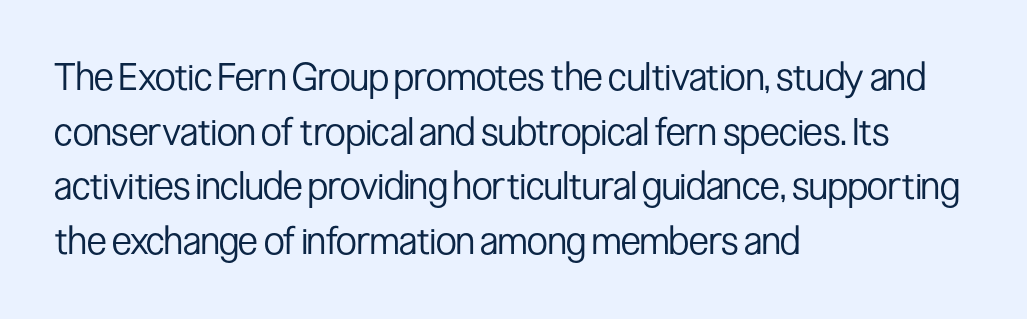
The image shows 38 px regular-weight, condensed sans-serif type, upright; set left-aligned, normal line spacing (1.44x), normal letter spacing, not underlined; low stroke contrast and a medium x-height.
